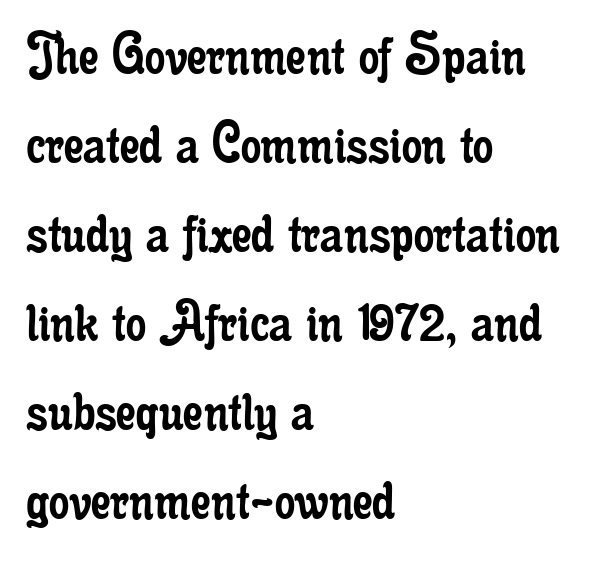
Q: Is the text bold? A: No.
Q: Is the text italic (slanted)? A: No, it is upright.
Q: Is the typeface a serif or a sans-serif typeface? A: Serif.
Q: Is the text underlined? A: No.
Q: How is the paragraph aligned? A: Left-aligned.
Q: Is the spacing between letters normal or unusually wide? A: Normal.
Q: Is the spacing between lines tight, normal or loose? A: Normal.
Q: Width (condensed, normal, or wide)? A: Condensed.
Q: Stroke contrast? A: Low.
Q: x-height? A: Small.
Q: Monospaced? A: No.
